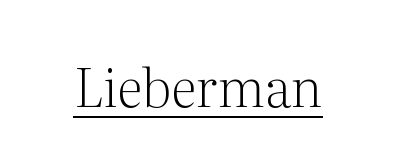
{"serif": "yes", "italic": "no", "bold": "no", "weight": "light", "width": "normal", "stroke_contrast": "medium", "x_height": "medium", "monospaced": "no", "underline": "yes", "letter_spacing": "normal", "letter_spacing_em": 0.0, "glyph_px": 53}
